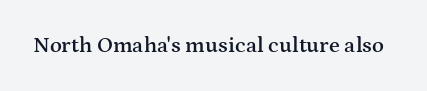
There is no visible air inserted between adjacent glyphs. The characters look somewhat weighty, a semibold short of true bold. Check the space under the baseline: it is left empty. Ascenders rise straight up at ninety degrees.
